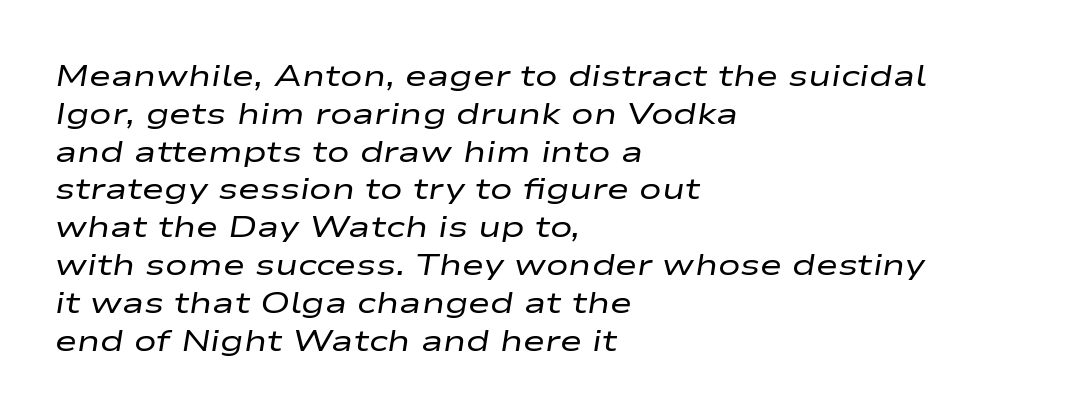
Q: Is the text bold? A: No.
Q: Is the text italic (slanted)? A: Yes, it leans right by about 9 degrees.
Q: Is the text underlined? A: No.
Q: How is the paragraph aligned? A: Left-aligned.
Q: Is the spacing between letters normal or unusually wide? A: Normal.
Q: Is the spacing between lines tight, normal or loose? A: Normal.
Q: Width (condensed, normal, or wide)? A: Wide.
Q: Stroke contrast? A: Low.
Q: x-height? A: Medium.
Q: Monospaced? A: No.
